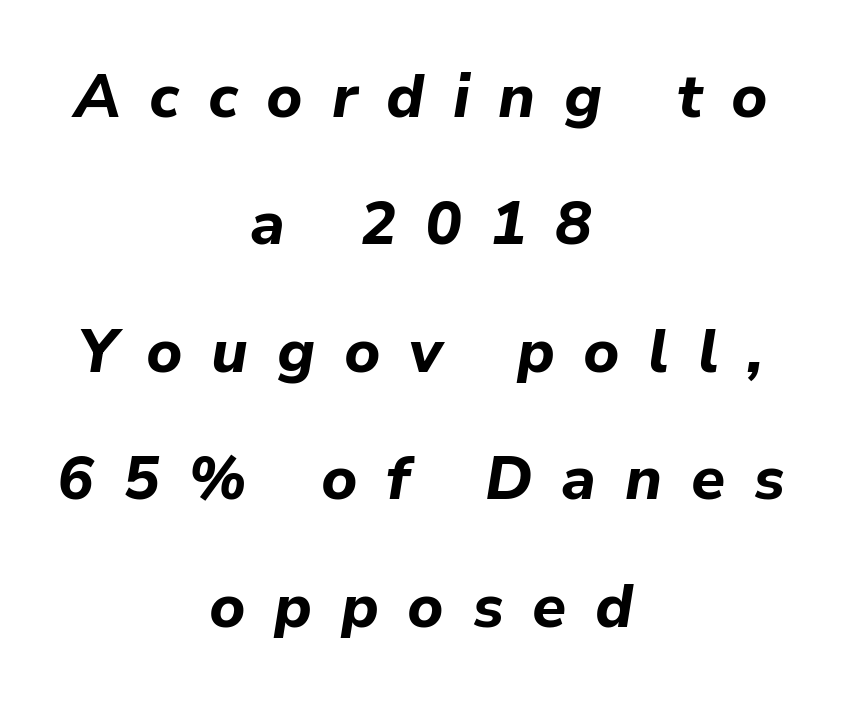
{"italic": "yes", "lean": "right", "slant_degrees": 9, "bold": "yes", "weight": "bold", "width": "normal", "stroke_contrast": "low", "x_height": "medium", "monospaced": "no", "underline": "no", "align": "center", "line_spacing": "loose", "line_spacing_ratio": 2.09, "letter_spacing": "wide", "letter_spacing_em": 0.47, "glyph_px": 61}
